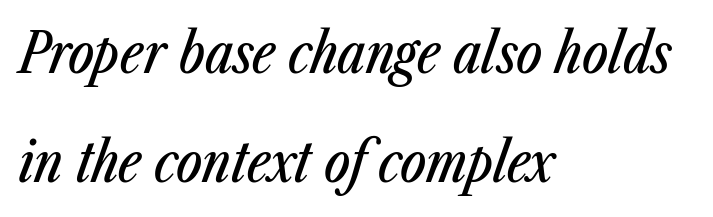
This sample uses an oblique cut, with every glyph tilted off the vertical. The lines are quadded left. Proportional: the letters do not fall into vertical columns. Line spacing here is loose. Nobody drew a line under any word here. Is the letter spacing exaggerated? No — it looks like the ordinary default.
